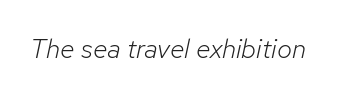
Anything drawn beneath the words? Only blank space. The text carries the slant typical of an italic or oblique font. On a weight scale, this lands at 450 or below. Observe the ordinary spacing: letters are neighbours, not strangers.
